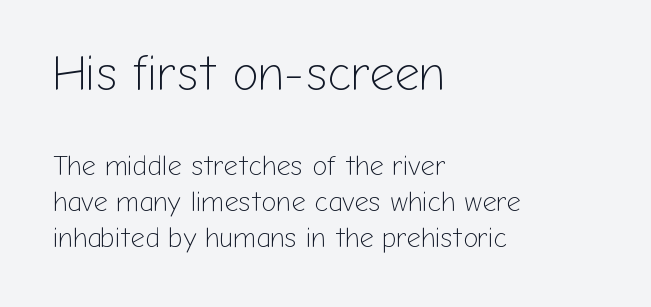
The image shows 49 px light sans-serif type, upright; set left-aligned, normal line spacing (1.27x), normal letter spacing, not underlined; the first (top) block is 1.75x larger; low stroke contrast and a medium x-height.
